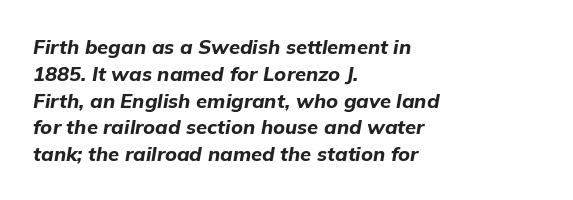
A bare baseline throughout the passage. Slanted lettering throughout. These words are printed bold, with thick strokes throughout. You could call the tracking neutral — neither tight nor loose.
